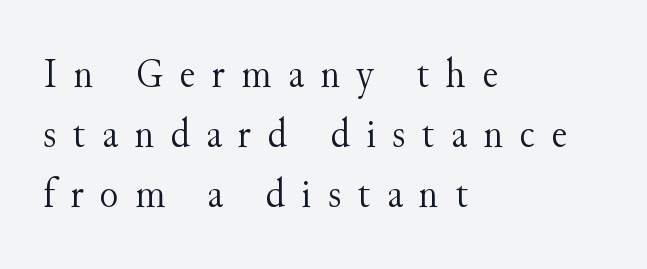
{"serif": "yes", "italic": "no", "bold": "no", "weight": "light", "width": "normal", "stroke_contrast": "medium", "x_height": "small", "monospaced": "no", "underline": "no", "align": "left", "line_spacing": "normal", "line_spacing_ratio": 1.4, "letter_spacing": "wide", "letter_spacing_em": 0.38, "glyph_px": 43}
